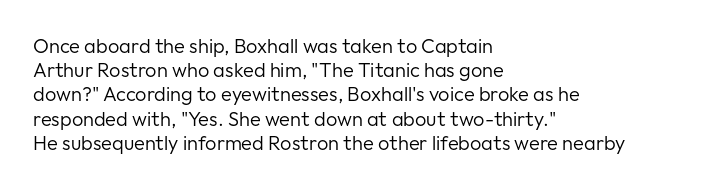
Tall strokes in this sample are plumb rather than angled. Decoration check: the copy has no underline. Words appear dense and cohesive because spacing is normal. The typesetter chose a ragged-right arrangement here.
